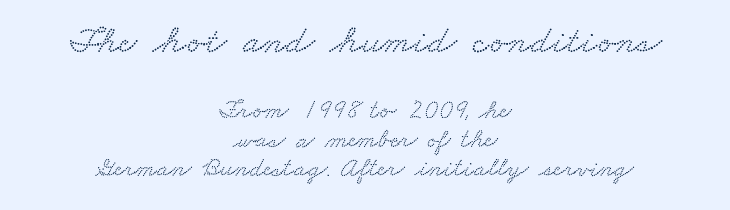
The image shows 40 px wide serif type; set centered, tight line spacing (1.06x), normal letter spacing, not underlined; the first (top) block is 1.48x larger; low stroke contrast and a small x-height.
